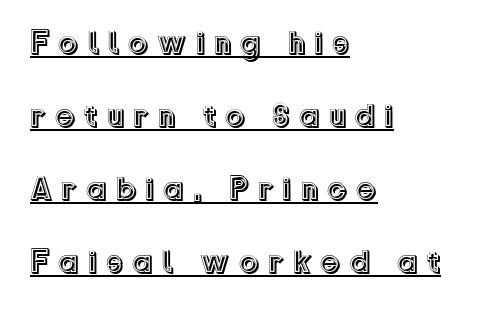
The image shows 32 px text type, upright; set left-aligned, loose line spacing (2.28x), unusually wide letter spacing (+0.27 em), underlined; a medium x-height.
